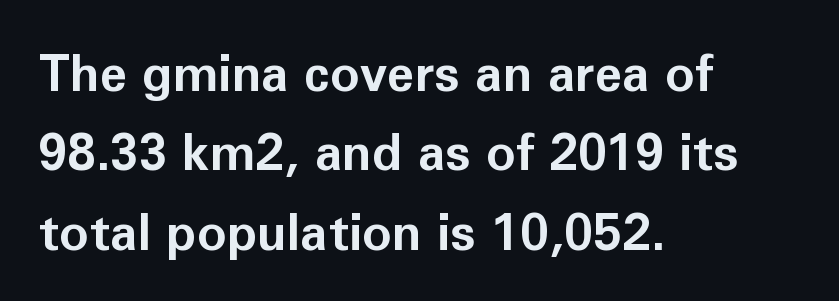
{"serif": "no", "italic": "no", "bold": "yes", "weight": "bold", "width": "normal", "stroke_contrast": "low", "x_height": "medium", "monospaced": "no", "underline": "no", "align": "left", "line_spacing": "normal", "line_spacing_ratio": 1.59, "letter_spacing": "normal", "letter_spacing_em": 0.0, "glyph_px": 50}
